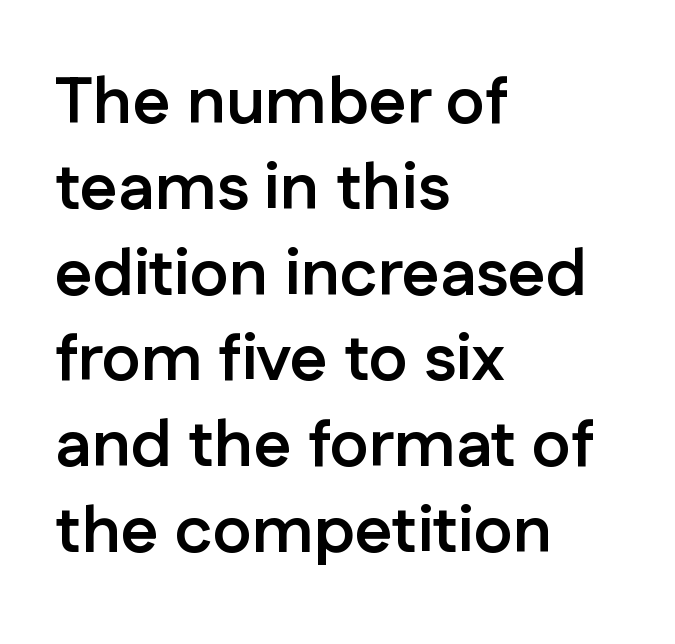
Beneath every word, the page is bare. The letterforms sit shoulder to shoulder at normal distance. Is this a sans? Yes — the strokes have no serifs. Interline gaps are of average width in this sample. A full-strength bold gives these letters their thick strokes. A roman cut, with each character standing at attention.
